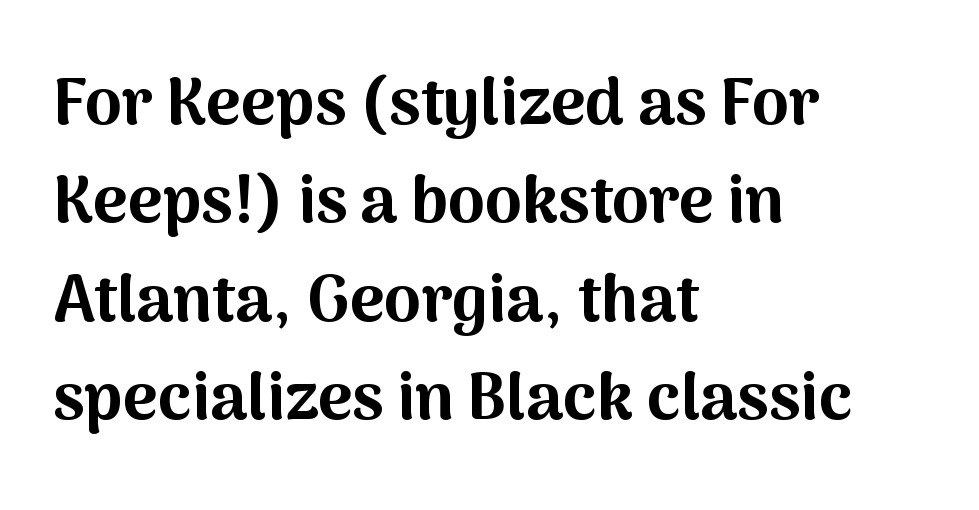
The image shows 66 px bold sans-serif type, upright; set left-aligned, normal line spacing (1.49x), normal letter spacing, not underlined; medium stroke contrast and a medium x-height.
